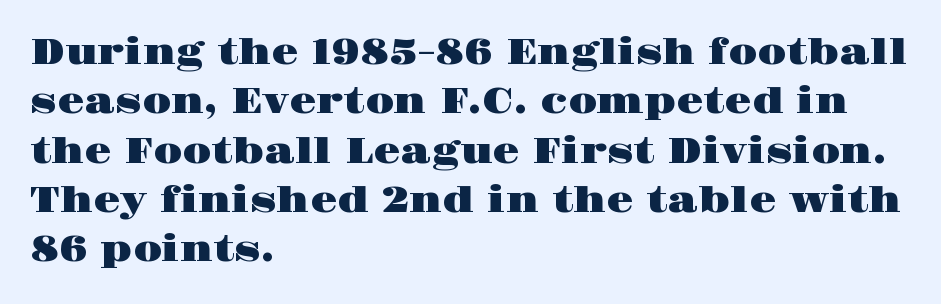
Type style note: has serifs. The passage is arranged the way most books set body copy — flush left. The face used here is proportionally spaced, like ordinary book or web type. Italic: no, the glyphs are upright roman.
